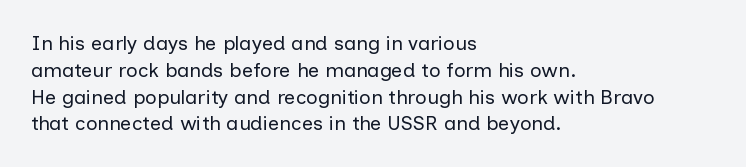
The image shows 20 px text type, upright; set left-aligned, normal line spacing (1.34x), normal letter spacing, not underlined.
